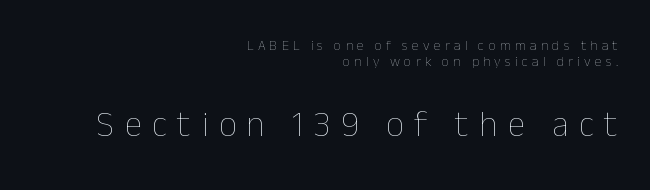
Q: Is the text bold? A: No.
Q: Is the text italic (slanted)? A: No, it is upright.
Q: Is the text underlined? A: No.
Q: How is the paragraph aligned? A: Right-aligned.
Q: Is the spacing between letters normal or unusually wide? A: Unusually wide.
Q: Is the spacing between lines tight, normal or loose? A: Tight.
Q: Which block of text is set in a larger size, the first (top) or the second (bottom)? A: The second (bottom) one.
Q: Width (condensed, normal, or wide)? A: Normal.
Q: Stroke contrast? A: Low.
Q: x-height? A: Medium.
Q: Monospaced? A: No.
